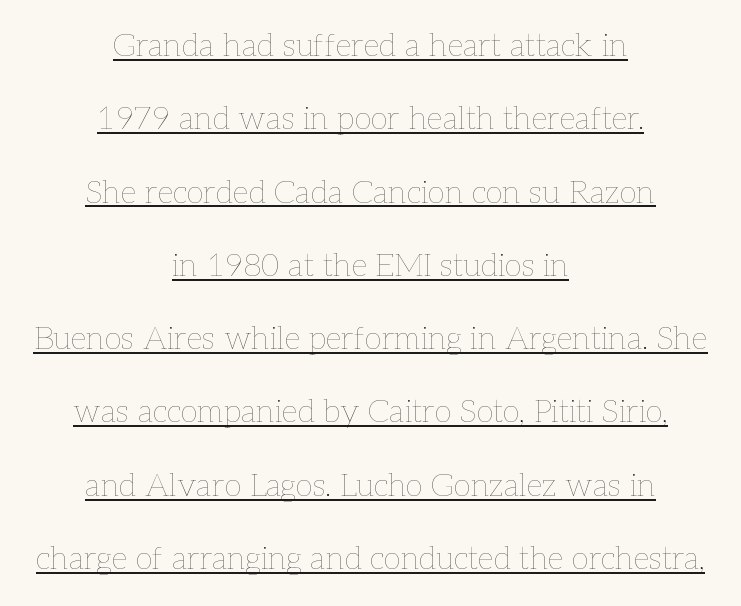
The image shows 32 px thin type, upright; set centered, loose line spacing (2.29x), normal letter spacing, underlined; low stroke contrast and a medium x-height.
